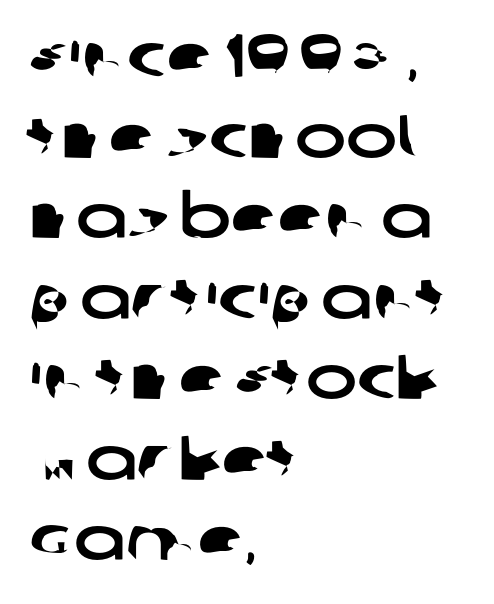
Q: Is the typeface a serif or a sans-serif typeface? A: Sans-serif.
Q: Is the text underlined? A: No.
Q: How is the paragraph aligned? A: Left-aligned.
Q: Is the spacing between letters normal or unusually wide? A: Normal.
Q: Is the spacing between lines tight, normal or loose? A: Normal.
Q: Width (condensed, normal, or wide)? A: Wide.
Q: Stroke contrast? A: Low.
Q: x-height? A: Large.
Q: Monospaced? A: No.
